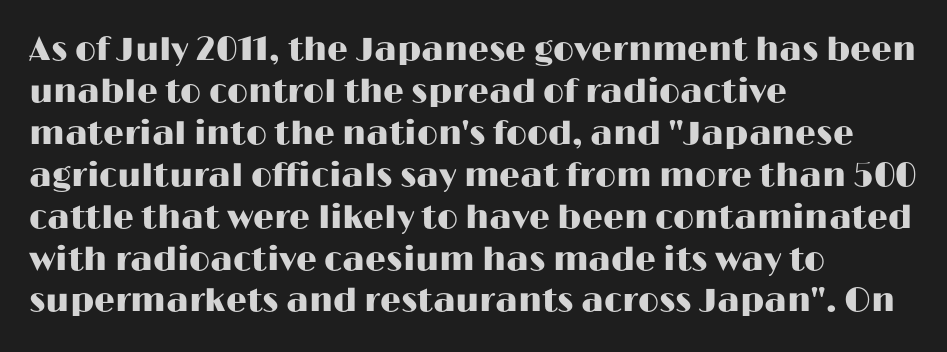
{"serif": "no", "italic": "no", "width": "wide", "stroke_contrast": "high", "x_height": "medium", "monospaced": "no", "underline": "no", "align": "left", "line_spacing": "normal", "line_spacing_ratio": 1.27, "letter_spacing": "normal", "letter_spacing_em": 0.0, "glyph_px": 33}
